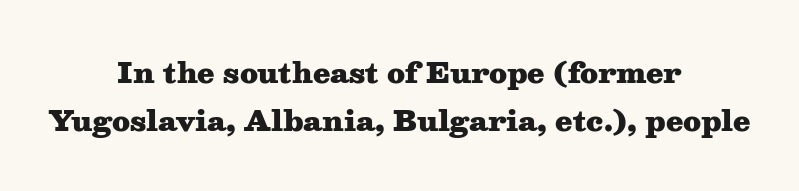
Q: Is the text bold? A: Yes.
Q: Is the text italic (slanted)? A: No, it is upright.
Q: Is the typeface a serif or a sans-serif typeface? A: Serif.
Q: Is the text underlined? A: No.
Q: How is the paragraph aligned? A: Centered.
Q: Is the spacing between letters normal or unusually wide? A: Normal.
Q: Is the spacing between lines tight, normal or loose? A: Normal.
Q: Width (condensed, normal, or wide)? A: Wide.
Q: Stroke contrast? A: Medium.
Q: x-height? A: Medium.
Q: Monospaced? A: No.
